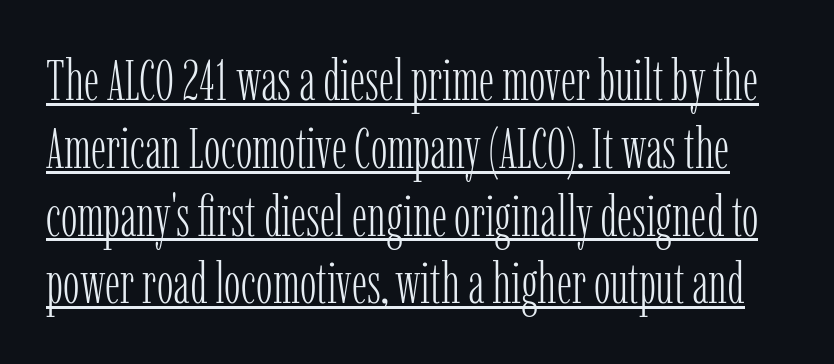
{"serif": "yes", "italic": "no", "bold": "no", "weight": "light", "width": "condensed", "stroke_contrast": "low", "x_height": "medium", "monospaced": "no", "underline": "yes", "line_spacing_ratio": 1.21, "letter_spacing": "normal", "letter_spacing_em": 0.0, "glyph_px": 56}
